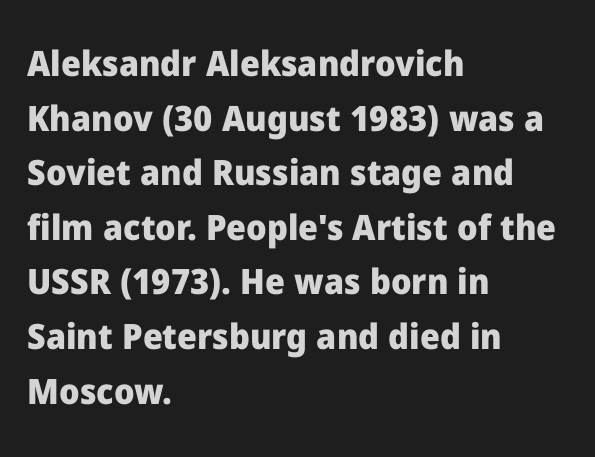
{"serif": "no", "italic": "no", "bold": "yes", "weight": "heavy", "width": "normal", "stroke_contrast": "low", "x_height": "medium", "monospaced": "no", "underline": "no", "align": "left", "line_spacing": "normal", "line_spacing_ratio": 1.56, "letter_spacing": "normal", "letter_spacing_em": 0.0, "glyph_px": 35}
